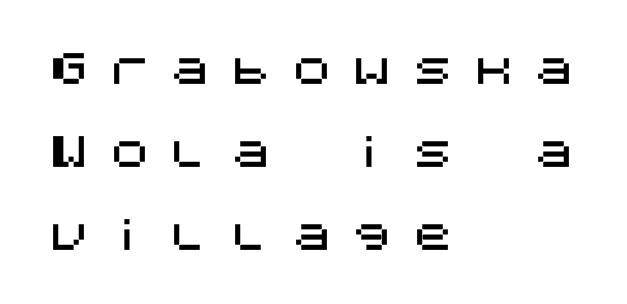
Q: Is the text italic (slanted)? A: No, it is upright.
Q: Is the typeface a serif or a sans-serif typeface? A: Sans-serif.
Q: Is the text underlined? A: No.
Q: How is the paragraph aligned? A: Left-aligned.
Q: Is the spacing between letters normal or unusually wide? A: Unusually wide.
Q: Is the spacing between lines tight, normal or loose? A: Loose.
Q: Width (condensed, normal, or wide)? A: Normal.
Q: Stroke contrast? A: Medium.
Q: x-height? A: Large.
